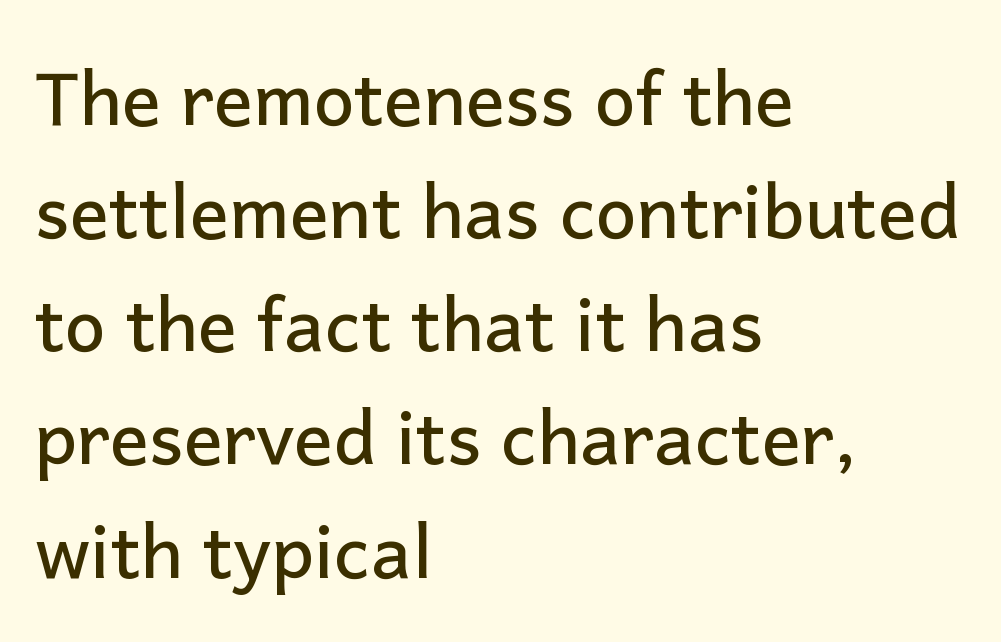
The face used here is a sans, in the tradition of grotesques and geometrics. Is this a fixed-width face? No — the glyphs have proportional, varying widths. The lines in this sample share a left origin and differ only in where they stop. Vertical strokes here are truly vertical. The lines sit at an ordinary, default distance from one another.
